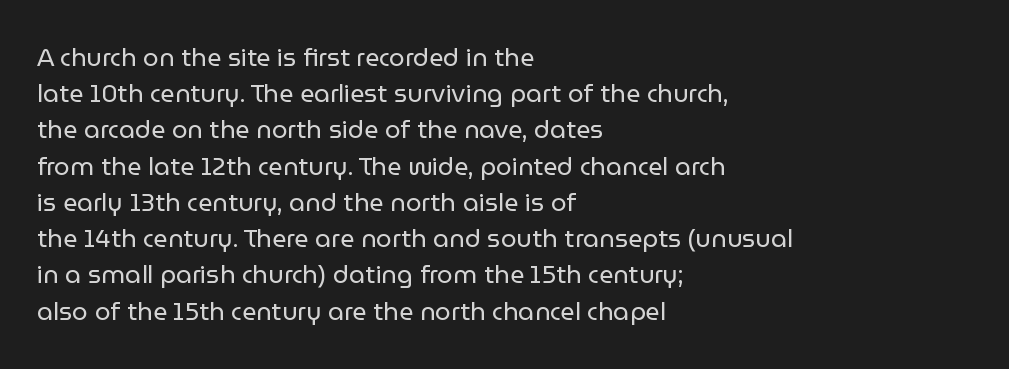
Q: Is the text bold? A: No.
Q: Is the text italic (slanted)? A: No, it is upright.
Q: Is the text underlined? A: No.
Q: How is the paragraph aligned? A: Left-aligned.
Q: Is the spacing between letters normal or unusually wide? A: Normal.
Q: Is the spacing between lines tight, normal or loose? A: Normal.
